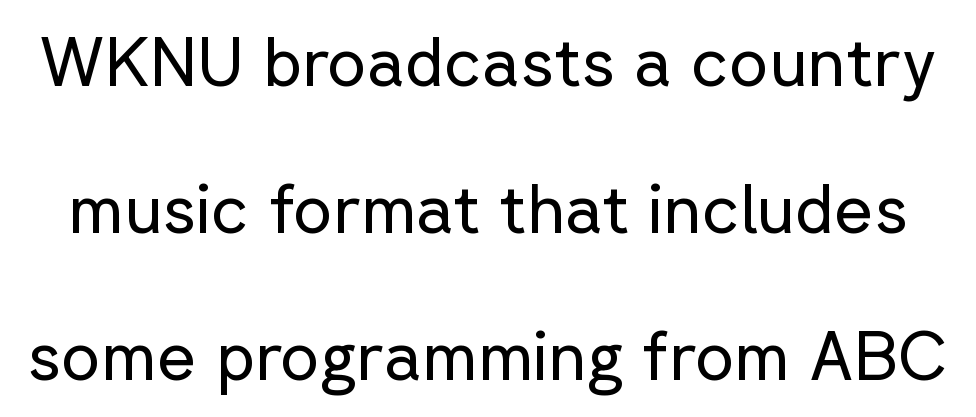
{"serif": "no", "italic": "no", "bold": "no", "weight": "regular", "width": "normal", "stroke_contrast": "low", "x_height": "medium", "monospaced": "no", "underline": "no", "line_spacing": "loose", "line_spacing_ratio": 2.16, "letter_spacing": "normal", "letter_spacing_em": 0.0, "glyph_px": 68}
